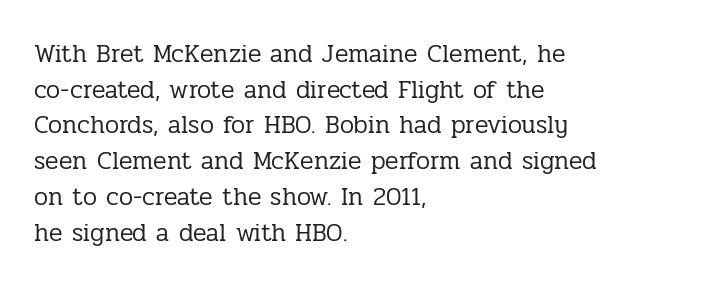
Q: Is the text bold? A: No.
Q: Is the text italic (slanted)? A: No, it is upright.
Q: Is the text underlined? A: No.
Q: How is the paragraph aligned? A: Left-aligned.
Q: Is the spacing between letters normal or unusually wide? A: Normal.
Q: Is the spacing between lines tight, normal or loose? A: Normal.
